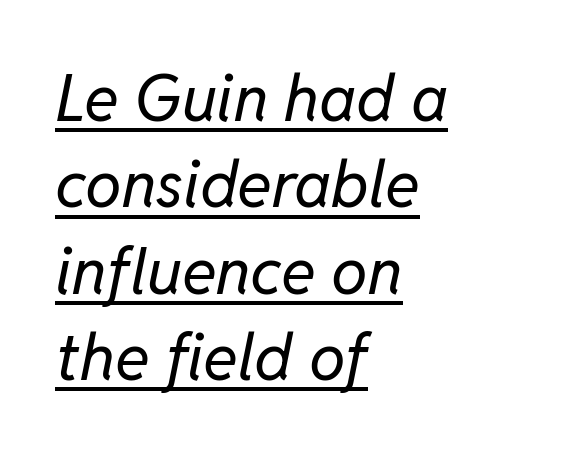
{"italic": "yes", "lean": "right", "slant_degrees": 11, "bold": "no", "weight": "regular", "width": "normal", "stroke_contrast": "low", "x_height": "medium", "monospaced": "no", "underline": "yes", "align": "left", "line_spacing": "normal", "line_spacing_ratio": 1.33, "letter_spacing": "normal", "letter_spacing_em": 0.0, "glyph_px": 65}
